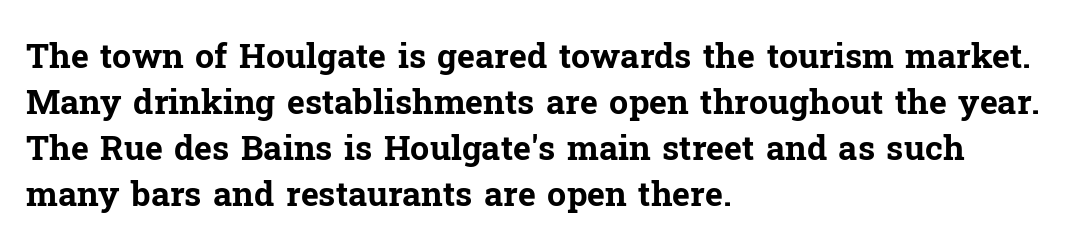
Casual observation: everything's shoved over to the left. Are there feet on the stems? There are — it's a serif. No extra tracking has been applied to these lines. Upright lettering throughout. Clear beneath every line of the passage.
